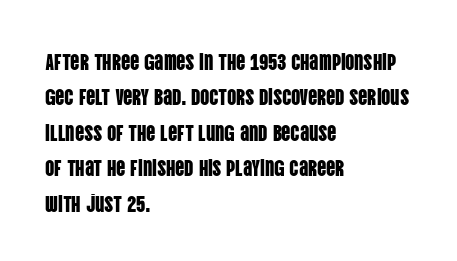
Nope, not italic — everything's standing straight. Words appear dense and cohesive because spacing is normal. The baseline area is clear. These lines sit exactly where default settings would place them. The compositor pushed each line to the left boundary.
